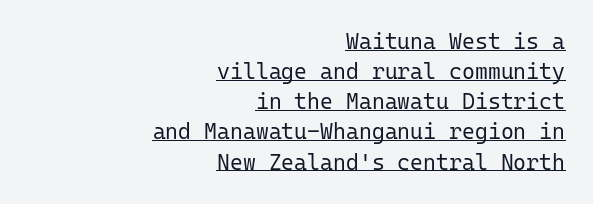
The lettering holds an erect, upright posture throughout. Vertically, the passage feels balanced, rows spaced as you'd expect. The rendered words wear a rule along their underside. Horizontal alignment here is rightward, an uncommon choice for prose. The cut favours lightness, reaching ordinary text weight at its darkest. Tracking value appears to be zero — textbook default spacing.
